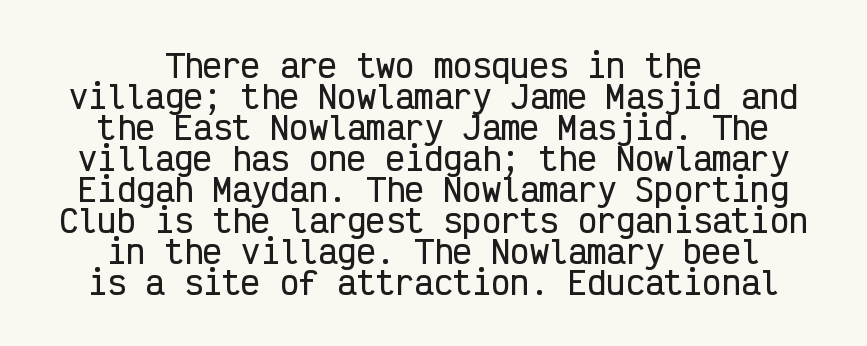
{"serif": "no", "italic": "no", "width": "condensed", "stroke_contrast": "low", "x_height": "medium", "monospaced": "yes", "underline": "no", "align": "center", "line_spacing": "tight", "line_spacing_ratio": 0.97, "letter_spacing": "normal", "letter_spacing_em": 0.0, "glyph_px": 32}
